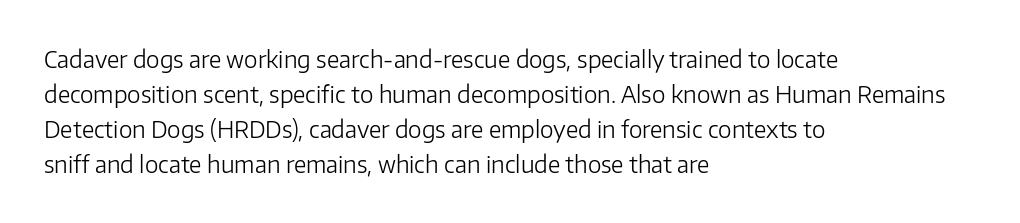
Q: Is the text bold? A: No.
Q: Is the text italic (slanted)? A: No, it is upright.
Q: Is the text underlined? A: No.
Q: How is the paragraph aligned? A: Left-aligned.
Q: Is the spacing between letters normal or unusually wide? A: Normal.
Q: Is the spacing between lines tight, normal or loose? A: Normal.
